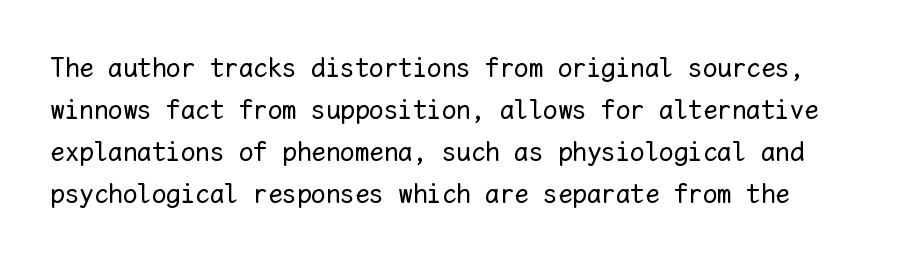
Q: Is the text bold? A: No.
Q: Is the text italic (slanted)? A: No, it is upright.
Q: Is the text underlined? A: No.
Q: Is the spacing between letters normal or unusually wide? A: Normal.
Q: Is the spacing between lines tight, normal or loose? A: Normal.
Q: Width (condensed, normal, or wide)? A: Normal.
Q: Stroke contrast? A: Low.
Q: x-height? A: Medium.
Q: Monospaced? A: Yes.
